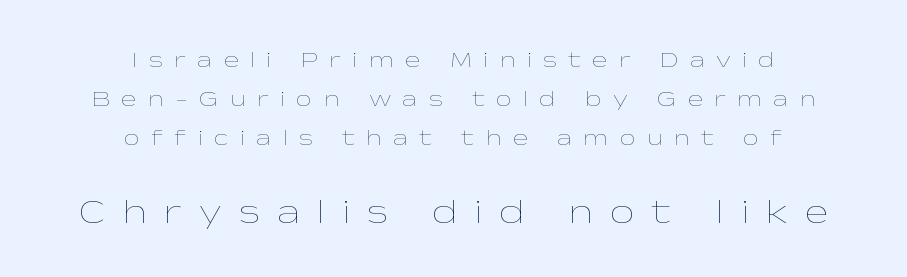
{"italic": "no", "bold": "no", "weight": "thin", "width": "wide", "stroke_contrast": "low", "x_height": "medium", "monospaced": "no", "underline": "no", "align": "center", "line_spacing": "normal", "line_spacing_ratio": 1.7, "letter_spacing": "wide", "letter_spacing_em": 0.49, "larger_block": "second", "size_ratio": 1.52, "glyph_px": 35}
